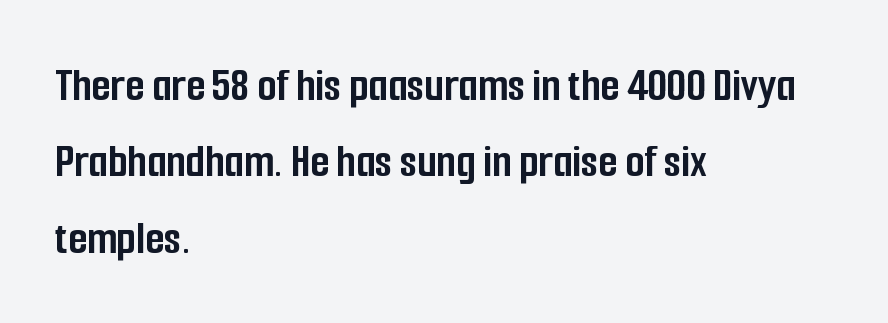
Q: Is the text bold? A: Yes.
Q: Is the text italic (slanted)? A: No, it is upright.
Q: Is the typeface a serif or a sans-serif typeface? A: Sans-serif.
Q: Is the text underlined? A: No.
Q: How is the paragraph aligned? A: Left-aligned.
Q: Is the spacing between letters normal or unusually wide? A: Normal.
Q: Is the spacing between lines tight, normal or loose? A: Normal.
Q: Width (condensed, normal, or wide)? A: Condensed.
Q: Stroke contrast? A: Low.
Q: x-height? A: Medium.
Q: Monospaced? A: No.
